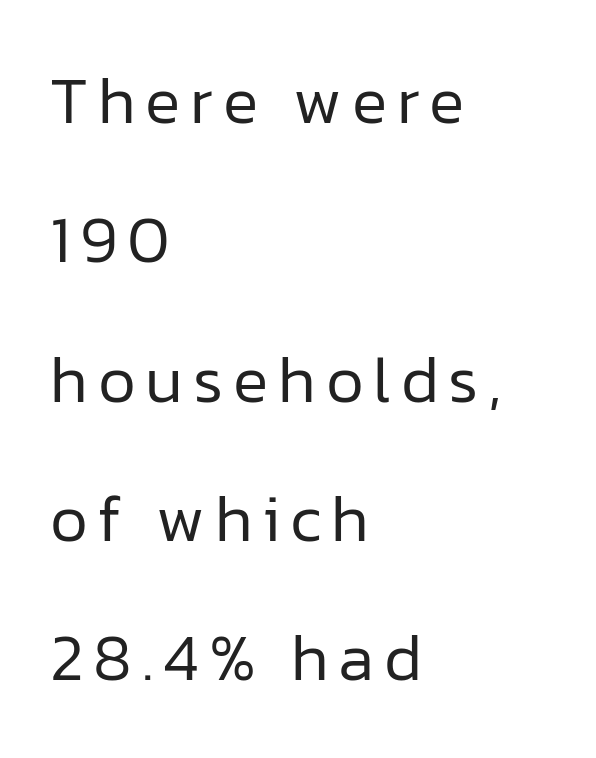
Does the lettering tilt? It doesn't — this is upright. Observe the absence of serifs on each vertical stroke in this sample. Here the designer chose a conventional face with non-uniform glyph widths. Compared with typical paragraphs, the rows here are farther apart.
